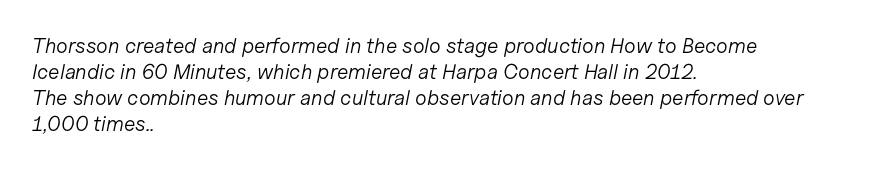
Q: Is the text bold? A: No.
Q: Is the text italic (slanted)? A: Yes, it leans right by about 11 degrees.
Q: Is the text underlined? A: No.
Q: How is the paragraph aligned? A: Left-aligned.
Q: Is the spacing between letters normal or unusually wide? A: Normal.
